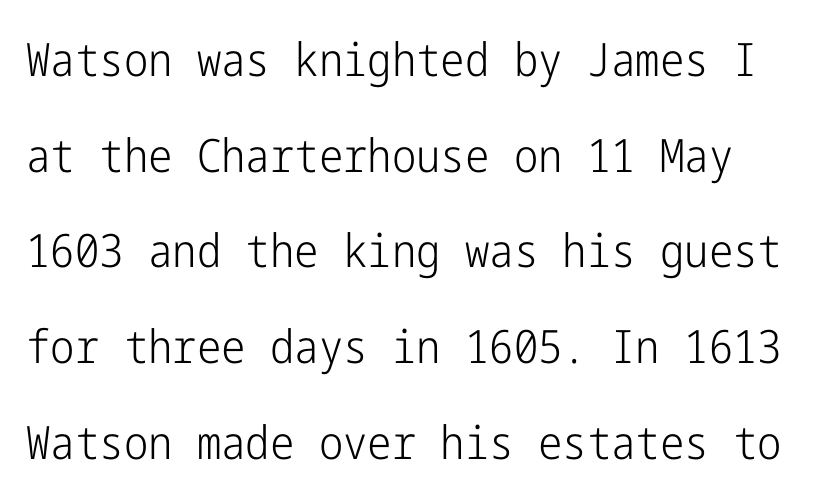
{"serif": "no", "italic": "no", "bold": "no", "weight": "light", "width": "condensed", "stroke_contrast": "low", "x_height": "medium", "underline": "no", "line_spacing": "loose", "line_spacing_ratio": 2.08, "letter_spacing": "normal", "letter_spacing_em": 0.0, "glyph_px": 46}
